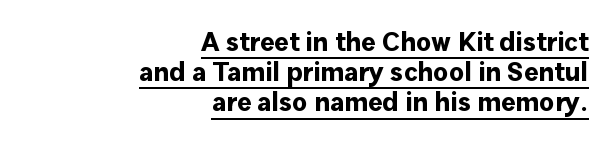
Does the copy run flush right? Yes — the right margin is perfectly even. Set as a true bold cut, around the 700 mark. Ordinary non-slanted type is in use. Somebody hit Ctrl+U on this one — the words are underlined.
